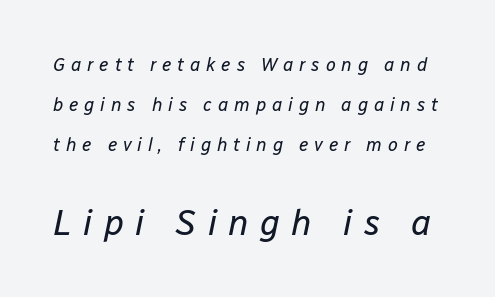
The image shows 35 px regular-weight type, italic (leaning right); set loose line spacing (2.22x), unusually wide letter spacing (+0.32 em), not underlined; the second (bottom) block is 1.94x larger; low stroke contrast and a medium x-height.
